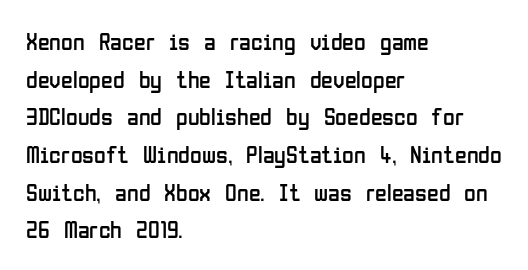
Q: Is the text bold? A: No.
Q: Is the text italic (slanted)? A: No, it is upright.
Q: Is the text underlined? A: No.
Q: How is the paragraph aligned? A: Left-aligned.
Q: Is the spacing between letters normal or unusually wide? A: Normal.
Q: Is the spacing between lines tight, normal or loose? A: Normal.
